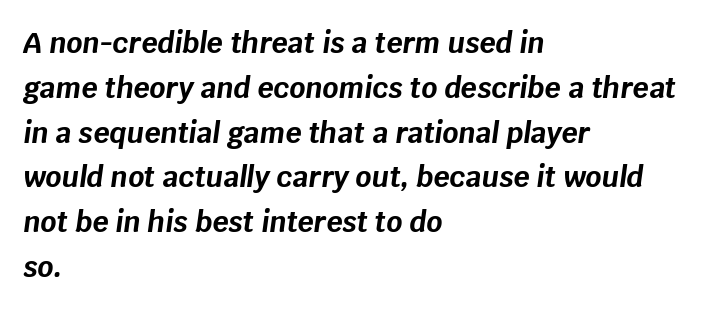
The image shows 28 px bold type, italic (leaning right); set left-aligned, normal line spacing (1.6x), normal letter spacing, not underlined; low stroke contrast and a large x-height.
